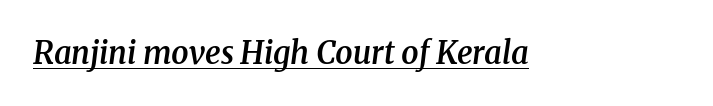
The image shows 31 px semibold serif type, italic (leaning right); set normal letter spacing, underlined; medium stroke contrast and a medium x-height.
